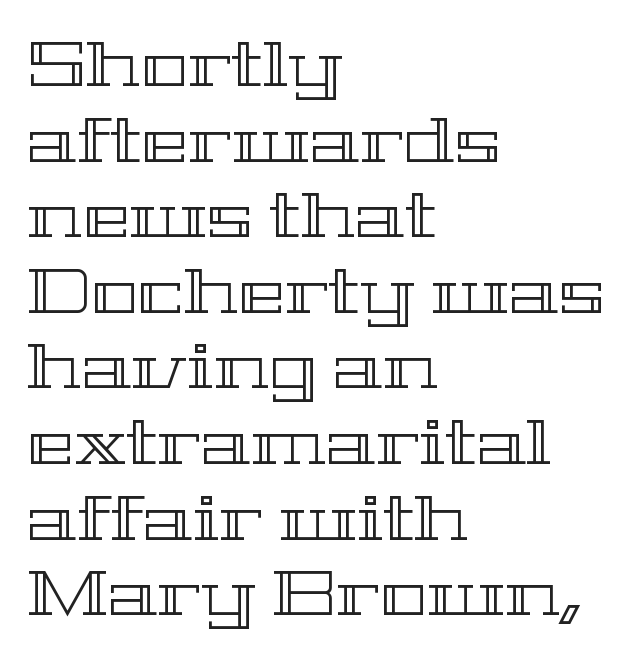
Do the characters align in a grid? No, the font is proportional. The passage is arranged the way most books set body copy — flush left. Posture: straight, roman, zero tilt. Short note: letters normally spaced. The string is rendered with underlining switched off.
